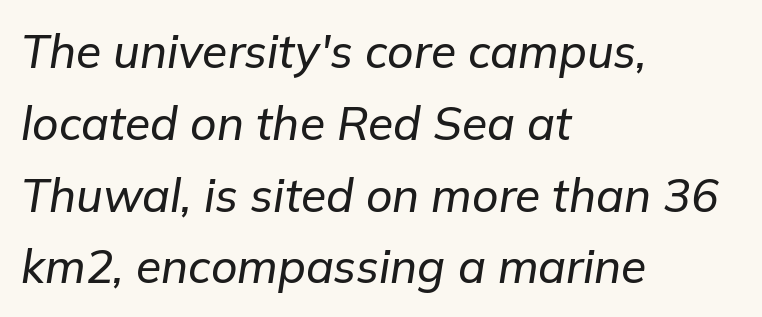
{"italic": "yes", "lean": "right", "slant_degrees": 9, "width": "normal", "stroke_contrast": "low", "x_height": "medium", "monospaced": "no", "underline": "no", "align": "left", "line_spacing": "normal", "line_spacing_ratio": 1.56, "letter_spacing": "normal", "letter_spacing_em": 0.0, "glyph_px": 46}
